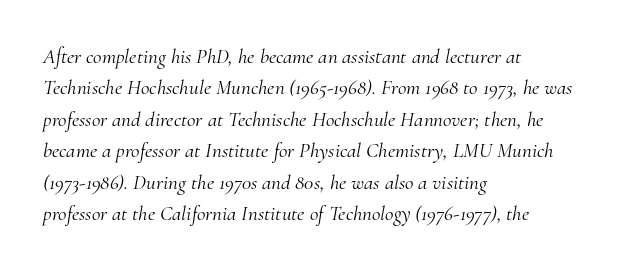
Emphasis-style slanted type is in use. Which margin do the lines hug? The left one — the right edge is uneven. Interline gaps are of average width in this sample. Nothing unusual about the tracking: characters are spaced as the font intends. The characters are drawn with everyday or finer stroke widths. The glyphs are unaccompanied by any horizontal stroke below them.
